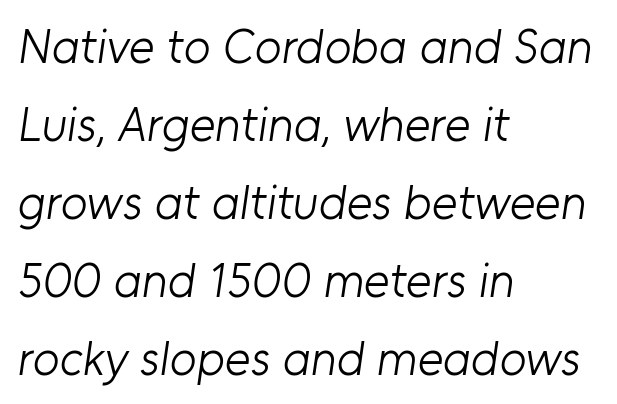
{"serif": "no", "bold": "no", "weight": "light", "width": "normal", "stroke_contrast": "low", "x_height": "medium", "monospaced": "no", "underline": "no", "align": "left", "line_spacing": "normal", "line_spacing_ratio": 1.59, "letter_spacing": "normal", "letter_spacing_em": 0.0, "glyph_px": 49}
